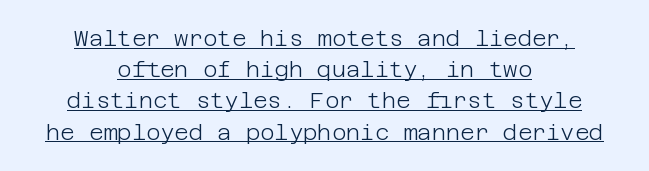
The image shows 22 px text type, upright; set centered, normal line spacing (1.42x), normal letter spacing, underlined.
